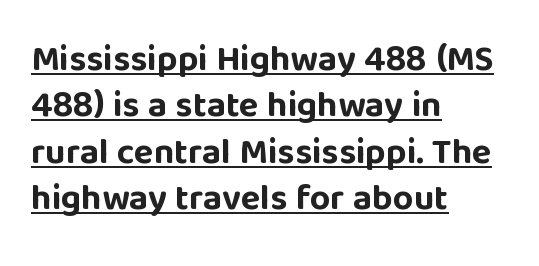
Q: Is the text bold? A: Yes.
Q: Is the text italic (slanted)? A: No, it is upright.
Q: Is the typeface a serif or a sans-serif typeface? A: Sans-serif.
Q: Is the text underlined? A: Yes.
Q: How is the paragraph aligned? A: Left-aligned.
Q: Is the spacing between letters normal or unusually wide? A: Normal.
Q: Is the spacing between lines tight, normal or loose? A: Normal.
Q: Width (condensed, normal, or wide)? A: Normal.
Q: Stroke contrast? A: Low.
Q: x-height? A: Large.
Q: Monospaced? A: No.
